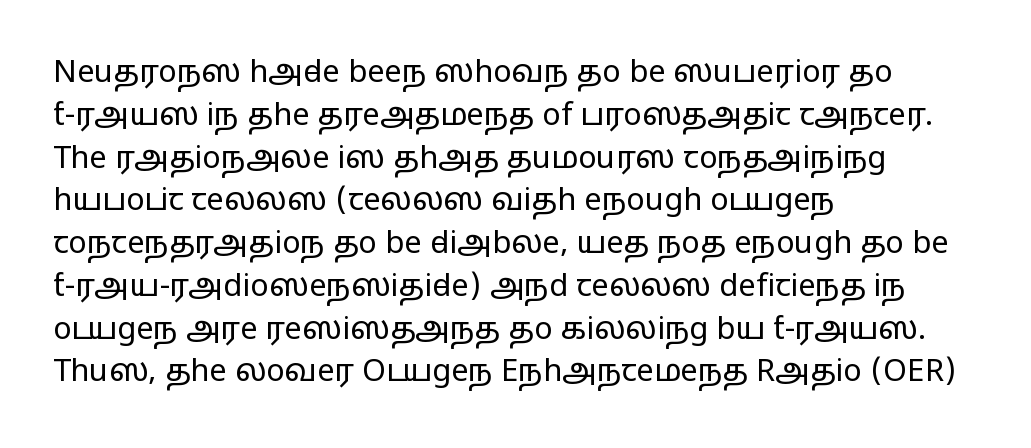
{"serif": "no", "italic": "no", "bold": "no", "weight": "regular", "width": "wide", "stroke_contrast": "low", "x_height": "medium", "monospaced": "no", "underline": "no", "align": "left", "line_spacing": "normal", "line_spacing_ratio": 1.38, "letter_spacing": "normal", "letter_spacing_em": 0.0, "glyph_px": 31}
